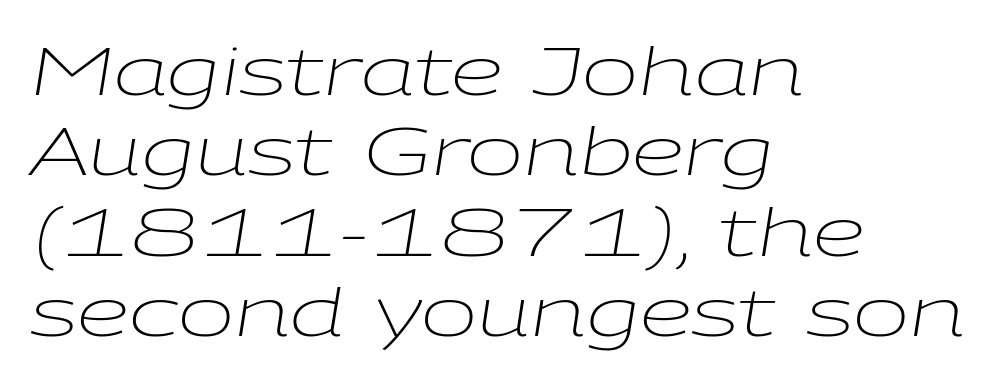
Descenders hang freely into open space. The weight tops out at a normal text grade. Caption: multi-line text, flush left, ragged right. Observe the lean: these are italic letterforms. How are the letters spaced? Ordinarily, with no added tracking.
